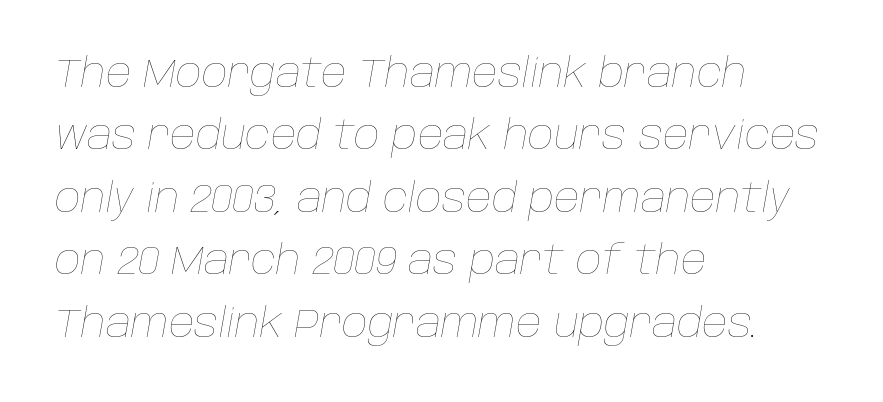
{"italic": "yes", "lean": "right", "slant_degrees": 10, "bold": "no", "weight": "thin", "width": "normal", "stroke_contrast": "low", "x_height": "large", "monospaced": "no", "underline": "no", "align": "left", "line_spacing": "normal", "line_spacing_ratio": 1.56, "letter_spacing": "normal", "letter_spacing_em": 0.0, "glyph_px": 40}
